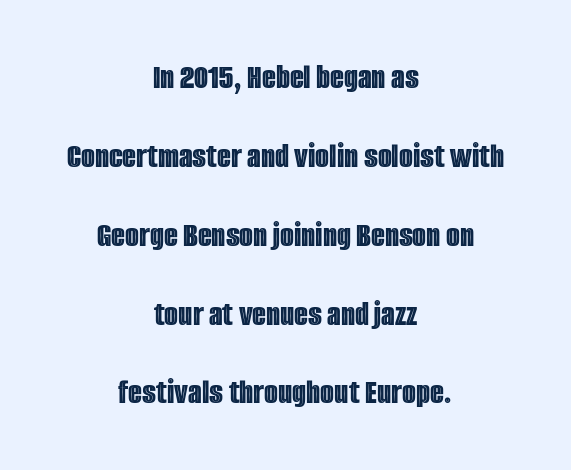
Q: Is the text italic (slanted)? A: No, it is upright.
Q: Is the text underlined? A: No.
Q: How is the paragraph aligned? A: Centered.
Q: Is the spacing between letters normal or unusually wide? A: Normal.
Q: Is the spacing between lines tight, normal or loose? A: Loose.
Q: Width (condensed, normal, or wide)? A: Condensed.
Q: x-height? A: Large.
Q: Monospaced? A: No.
